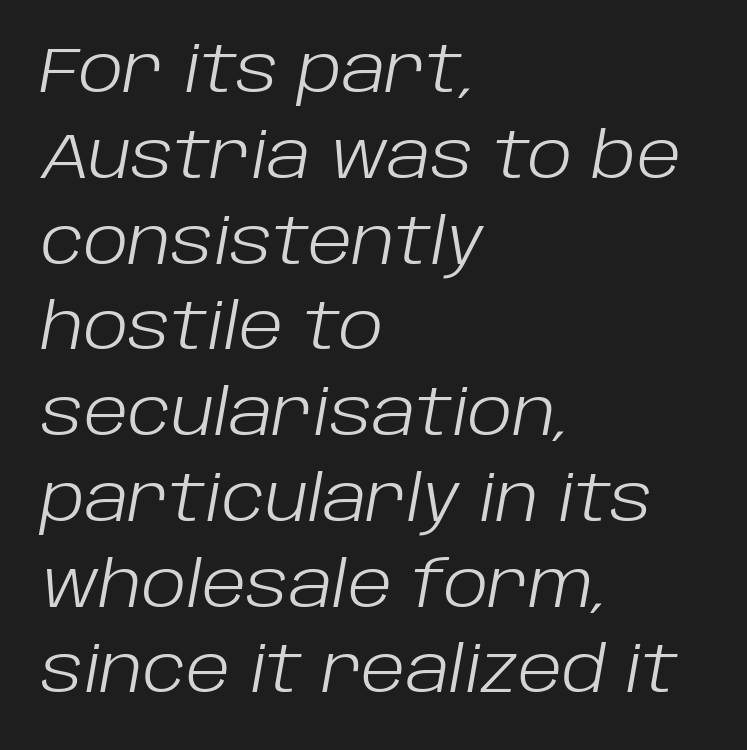
This is oblique type, the kind used for emphasis or titles. These lines are rendered in a variable-pitch font. The cut favours lightness, reaching ordinary text weight at its darkest. The gaps between neighbouring characters are ordinary and unremarkable. The string is rendered with underlining switched off.
